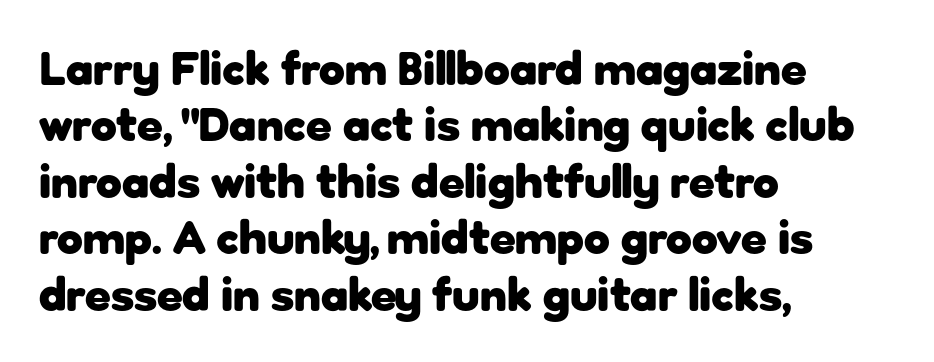
{"serif": "no", "italic": "no", "bold": "yes", "weight": "heavy", "width": "normal", "stroke_contrast": "low", "x_height": "medium", "monospaced": "no", "underline": "no", "align": "left", "line_spacing_ratio": 1.2, "letter_spacing": "normal", "letter_spacing_em": 0.0, "glyph_px": 47}
